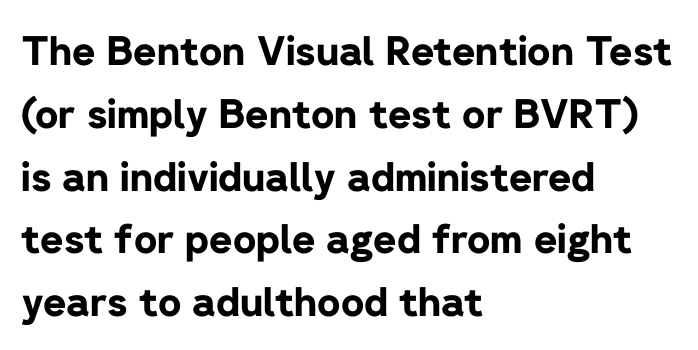
Q: Is the text bold? A: Yes.
Q: Is the text italic (slanted)? A: No, it is upright.
Q: Is the typeface a serif or a sans-serif typeface? A: Sans-serif.
Q: Is the text underlined? A: No.
Q: How is the paragraph aligned? A: Left-aligned.
Q: Is the spacing between letters normal or unusually wide? A: Normal.
Q: Is the spacing between lines tight, normal or loose? A: Normal.
Q: Width (condensed, normal, or wide)? A: Normal.
Q: Stroke contrast? A: Low.
Q: x-height? A: Medium.
Q: Monospaced? A: No.
